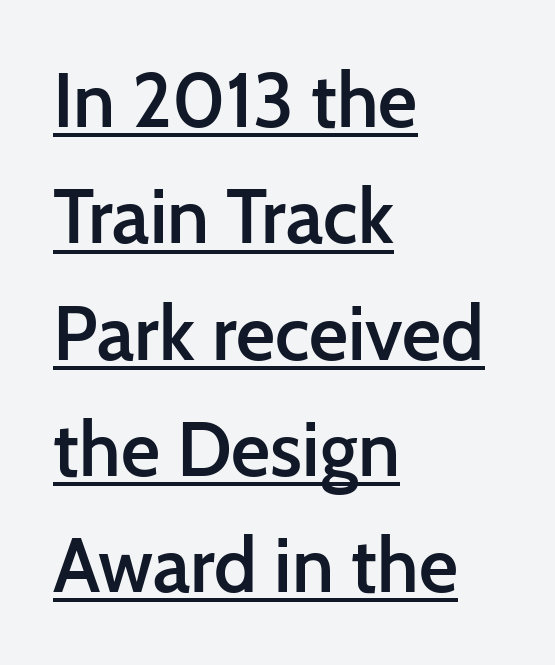
Q: Is the text bold? A: Semi-bold.
Q: Is the text italic (slanted)? A: No, it is upright.
Q: Is the typeface a serif or a sans-serif typeface? A: Sans-serif.
Q: Is the text underlined? A: Yes.
Q: How is the paragraph aligned? A: Left-aligned.
Q: Is the spacing between letters normal or unusually wide? A: Normal.
Q: Is the spacing between lines tight, normal or loose? A: Normal.
Q: Width (condensed, normal, or wide)? A: Normal.
Q: Stroke contrast? A: Low.
Q: x-height? A: Medium.
Q: Monospaced? A: No.
